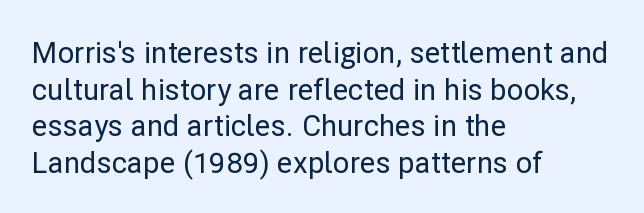
Font category for this specimen: sans-serif. Decoration check: the copy has no underline. This sample is left-justified, so line endings fall wherever the words run out. You can tell it's not italic because the verticals are truly vertical.
